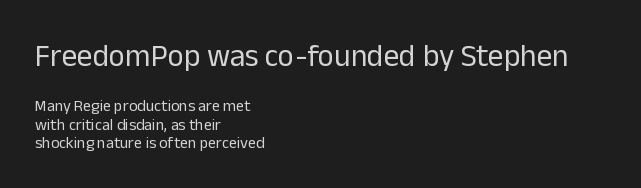
Q: Is the text bold? A: No.
Q: Is the text italic (slanted)? A: No, it is upright.
Q: Is the typeface a serif or a sans-serif typeface? A: Sans-serif.
Q: Is the text underlined? A: No.
Q: How is the paragraph aligned? A: Left-aligned.
Q: Is the spacing between letters normal or unusually wide? A: Normal.
Q: Is the spacing between lines tight, normal or loose? A: Tight.
Q: Which block of text is set in a larger size, the first (top) or the second (bottom)? A: The first (top) one.
Q: Width (condensed, normal, or wide)? A: Normal.
Q: Stroke contrast? A: Low.
Q: x-height? A: Medium.
Q: Monospaced? A: No.
